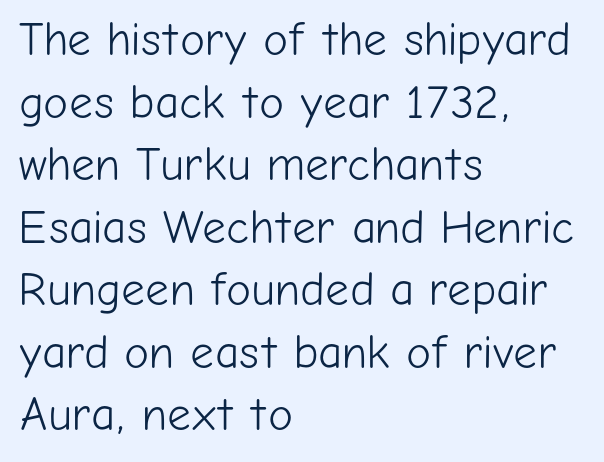
{"serif": "no", "italic": "no", "bold": "no", "weight": "light", "width": "normal", "stroke_contrast": "low", "x_height": "medium", "monospaced": "no", "underline": "no", "align": "left", "line_spacing": "normal", "line_spacing_ratio": 1.33, "letter_spacing": "normal", "letter_spacing_em": 0.0, "glyph_px": 47}
